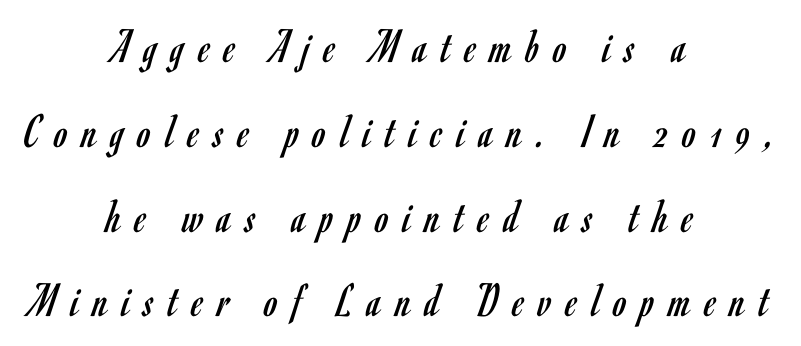
The image shows 49 px regular-weight, condensed sans-serif type; set centered, line spacing 1.73x, unusually wide letter spacing (+0.29 em), not underlined; low stroke contrast and a small x-height.
